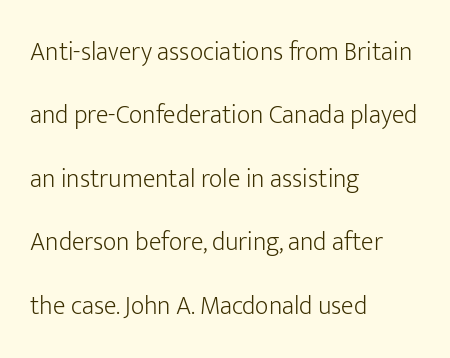
Q: Is the text bold? A: No.
Q: Is the text italic (slanted)? A: No, it is upright.
Q: Is the text underlined? A: No.
Q: How is the paragraph aligned? A: Left-aligned.
Q: Is the spacing between letters normal or unusually wide? A: Normal.
Q: Is the spacing between lines tight, normal or loose? A: Loose.
